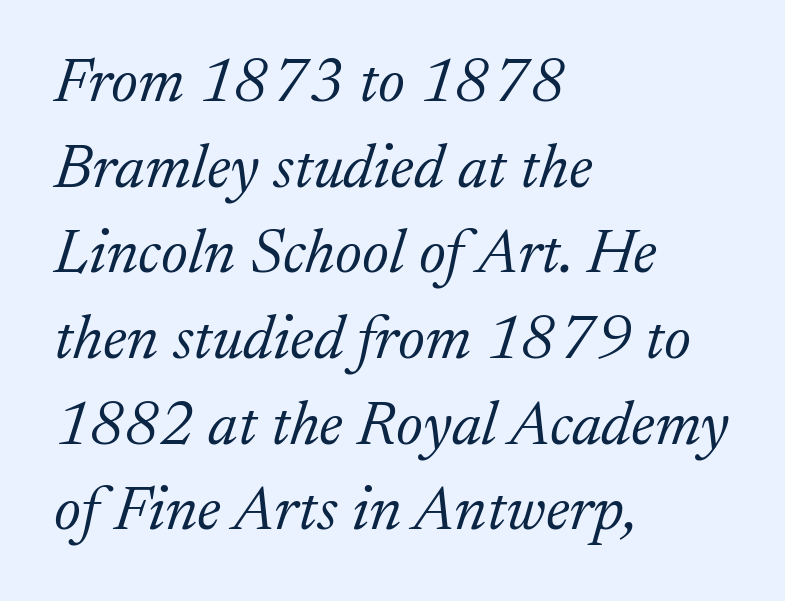
{"serif": "yes", "italic": "yes", "lean": "right", "slant_degrees": 17, "bold": "no", "weight": "light", "width": "normal", "stroke_contrast": "low", "x_height": "medium", "monospaced": "no", "underline": "no", "align": "left", "line_spacing": "normal", "line_spacing_ratio": 1.36, "letter_spacing": "normal", "letter_spacing_em": 0.0, "glyph_px": 63}
